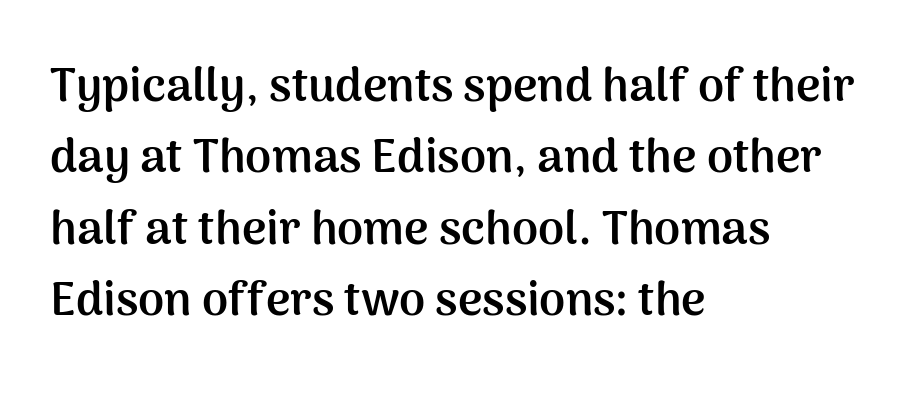
Q: Is the text bold? A: Yes.
Q: Is the text italic (slanted)? A: No, it is upright.
Q: Is the typeface a serif or a sans-serif typeface? A: Sans-serif.
Q: Is the text underlined? A: No.
Q: How is the paragraph aligned? A: Left-aligned.
Q: Is the spacing between letters normal or unusually wide? A: Normal.
Q: Is the spacing between lines tight, normal or loose? A: Normal.
Q: Width (condensed, normal, or wide)? A: Normal.
Q: Stroke contrast? A: Medium.
Q: x-height? A: Medium.
Q: Monospaced? A: No.
